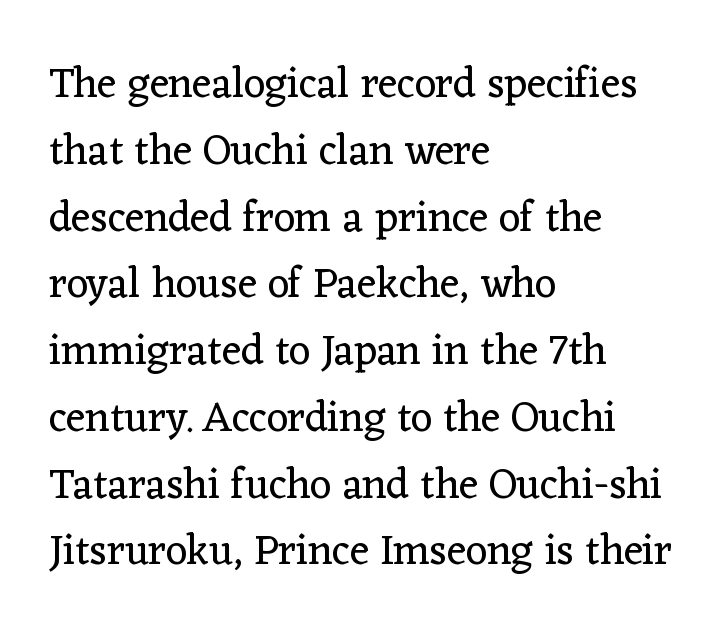
The leading is moderate, giving the passage an even texture. Stems here are at most as thick as an everyday book face. Letter spacing: default. Notice how the passage keeps a crisp vertical edge on the left only.
